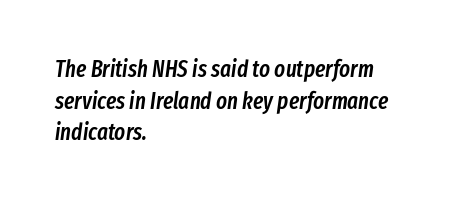
{"italic": "yes", "lean": "right", "slant_degrees": 8, "bold": "semi", "underline": "no", "align": "left", "line_spacing": "normal", "line_spacing_ratio": 1.38, "letter_spacing": "normal", "letter_spacing_em": 0.0, "glyph_px": 23}
